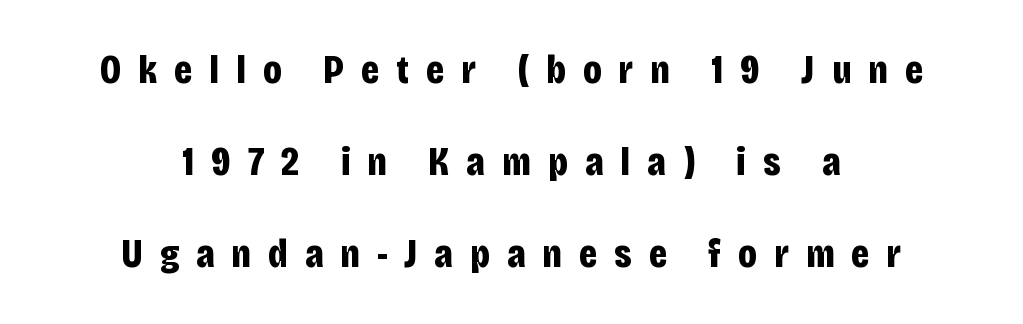
{"serif": "no", "italic": "no", "bold": "yes", "weight": "bold", "width": "condensed", "stroke_contrast": "low", "x_height": "large", "monospaced": "no", "underline": "no", "align": "center", "line_spacing": "loose", "line_spacing_ratio": 2.25, "letter_spacing": "wide", "letter_spacing_em": 0.41, "glyph_px": 41}
